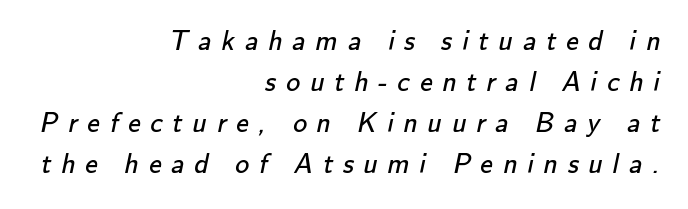
The image shows 28 px regular-weight sans-serif type; set right-aligned, normal line spacing (1.46x), unusually wide letter spacing (+0.35 em), not underlined; low stroke contrast and a small x-height.
